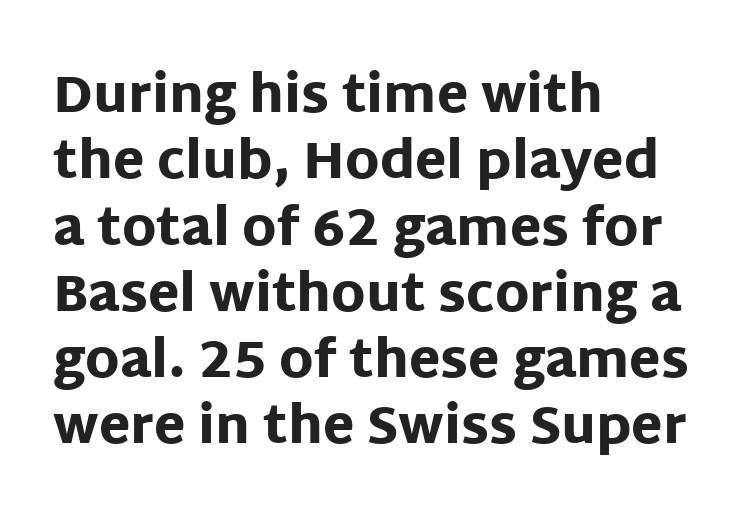
The image shows 51 px heavy sans-serif type, upright; set left-aligned, normal line spacing (1.3x), normal letter spacing, not underlined; low stroke contrast and a large x-height.
